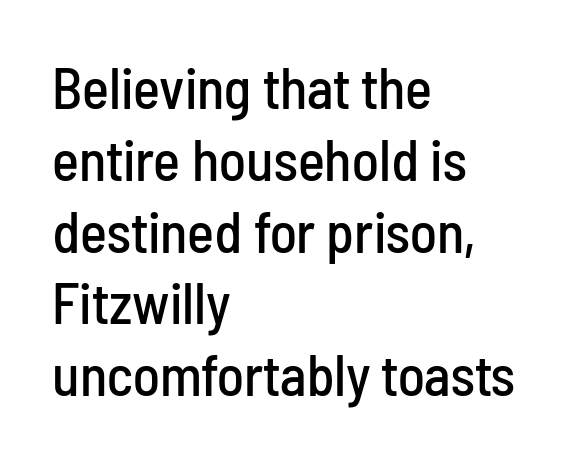
The image shows 57 px condensed sans-serif type, upright; set left-aligned, normal line spacing (1.26x), normal letter spacing, not underlined; low stroke contrast and a medium x-height.
